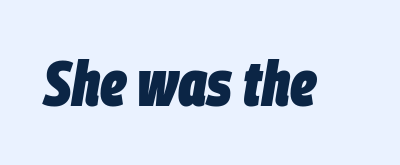
Q: Is the text bold? A: Yes.
Q: Is the text italic (slanted)? A: Yes, it leans right by about 9 degrees.
Q: Is the text underlined? A: No.
Q: Is the spacing between letters normal or unusually wide? A: Normal.
Q: Width (condensed, normal, or wide)? A: Condensed.
Q: Stroke contrast? A: Low.
Q: x-height? A: Large.
Q: Monospaced? A: No.
